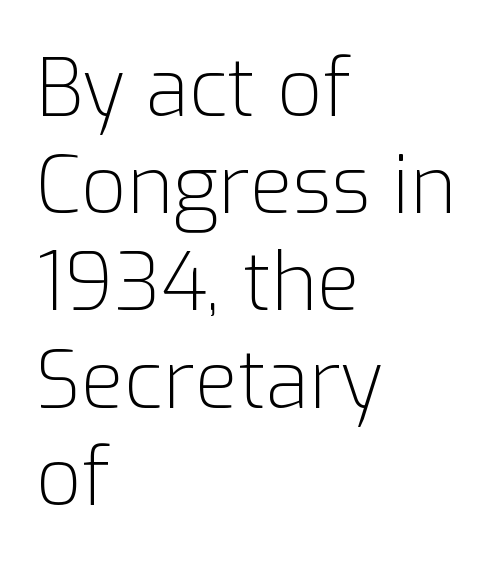
{"serif": "no", "italic": "no", "bold": "no", "weight": "light", "width": "normal", "stroke_contrast": "low", "x_height": "medium", "monospaced": "no", "underline": "no", "align": "left", "line_spacing_ratio": 1.23, "letter_spacing": "normal", "letter_spacing_em": 0.0, "glyph_px": 79}
